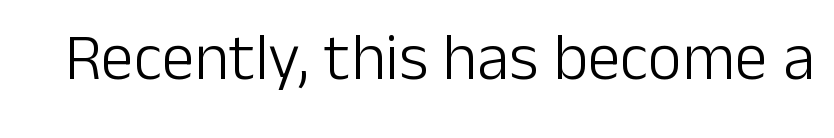
Type without underlining. Stem width sits at or under what a default text font uses. Think of a printed novel: that variable character pitch is what you see here. This is sans-serif lettering, the kind often seen on screens and signage.
